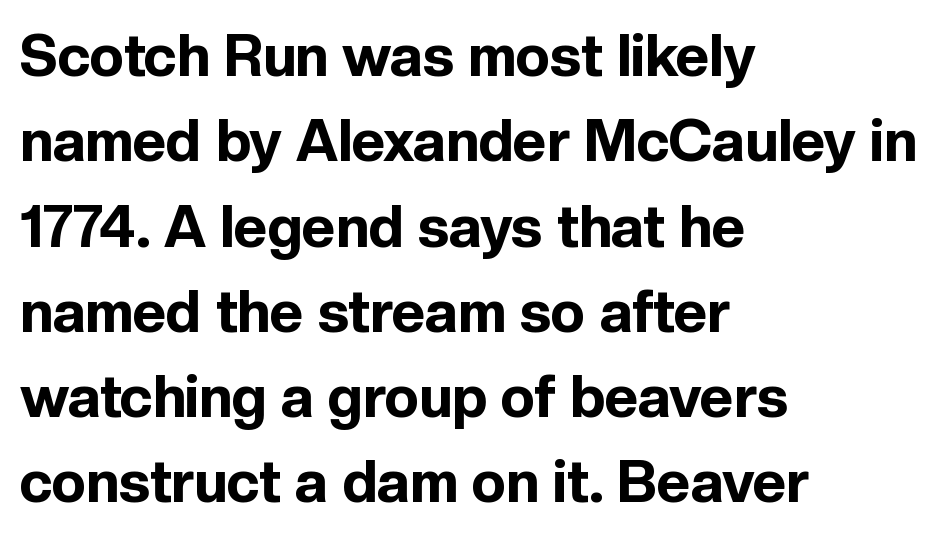
{"serif": "no", "italic": "no", "bold": "yes", "weight": "bold", "width": "normal", "x_height": "medium", "monospaced": "no", "underline": "no", "align": "left", "line_spacing": "normal", "line_spacing_ratio": 1.47, "letter_spacing": "normal", "letter_spacing_em": 0.0, "glyph_px": 58}
